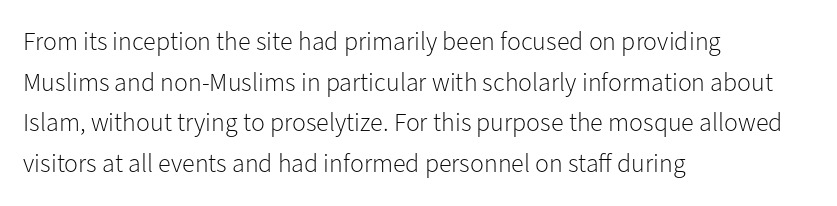
The image shows 26 px text type, upright; set left-aligned, normal line spacing (1.56x), normal letter spacing, not underlined.
